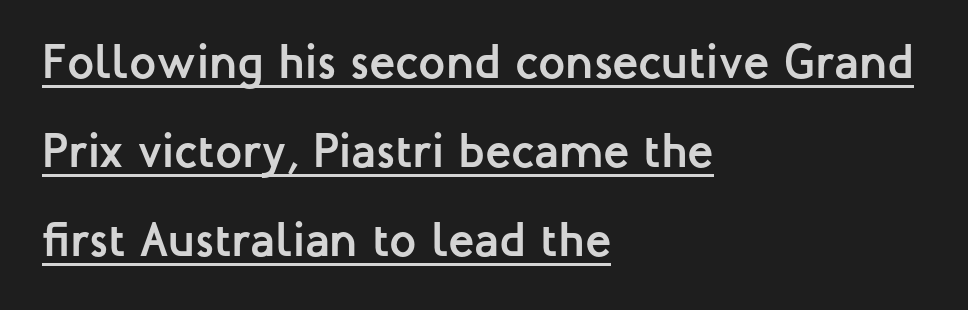
Spacing verdict: proportional, widths tailored to each character. When letters stand straight like this, we call the style roman or upright. Underlined type. Does the type have serifs? No, each stem ends abruptly. You'd pick this weight for a headline — it's a proper bold.
